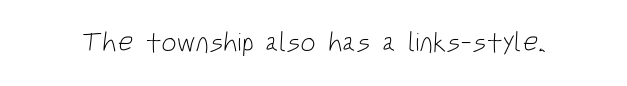
The image shows 27 px text type; set normal letter spacing, not underlined.
